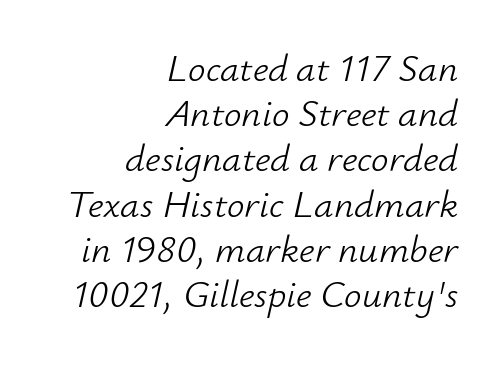
{"italic": "yes", "lean": "right", "slant_degrees": 12, "bold": "no", "weight": "light", "width": "normal", "stroke_contrast": "low", "x_height": "small", "monospaced": "no", "underline": "no", "align": "right", "line_spacing_ratio": 1.16, "letter_spacing": "normal", "letter_spacing_em": 0.0, "glyph_px": 39}
